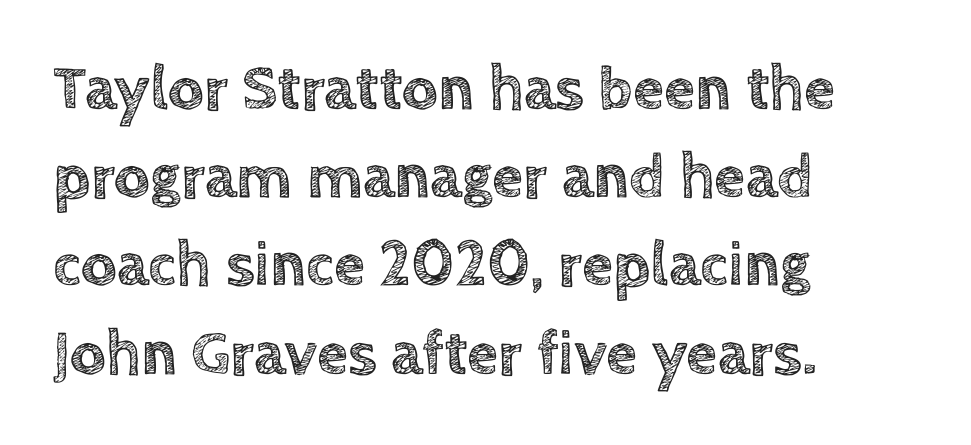
The image shows 63 px text type, upright; set left-aligned, normal line spacing (1.4x), normal letter spacing, not underlined; a large x-height.
